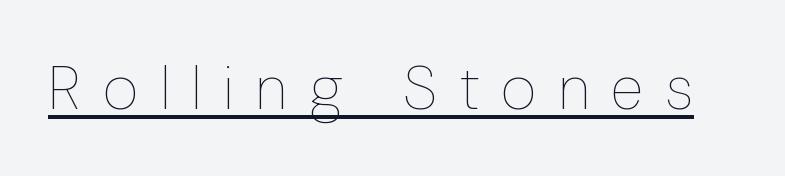
Compared with undecorated copy, this sample adds a rule below the words. The typography opts for an upright posture over an oblique one. The letterforms stand isolated, each surrounded by extra space. This sample has the flowing, uneven cadence of proportional lettering.
